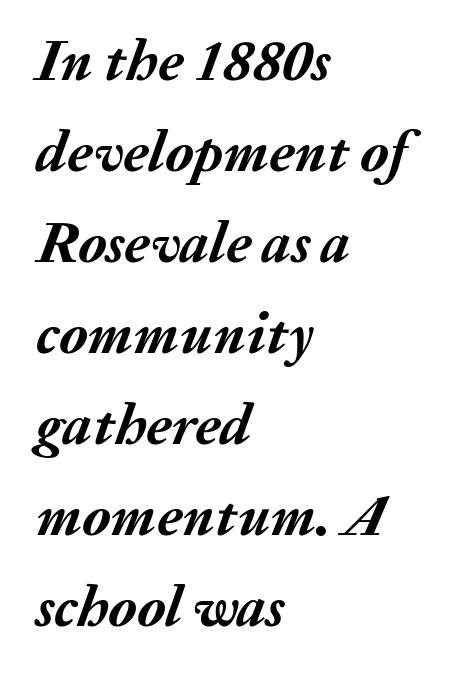
{"italic": "yes", "lean": "right", "slant_degrees": 20, "bold": "yes", "weight": "semibold", "width": "normal", "stroke_contrast": "medium", "x_height": "medium", "monospaced": "no", "underline": "no", "align": "left", "line_spacing": "normal", "line_spacing_ratio": 1.57, "letter_spacing": "normal", "letter_spacing_em": 0.0, "glyph_px": 58}
